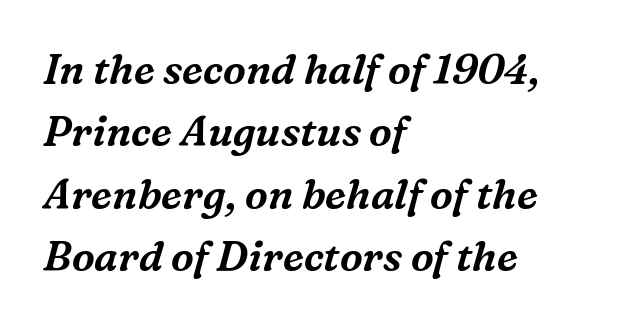
{"serif": "yes", "italic": "yes", "lean": "right", "slant_degrees": 16, "width": "normal", "stroke_contrast": "medium", "x_height": "medium", "monospaced": "no", "underline": "no", "align": "left", "line_spacing": "normal", "line_spacing_ratio": 1.52, "letter_spacing": "normal", "letter_spacing_em": 0.0, "glyph_px": 41}
